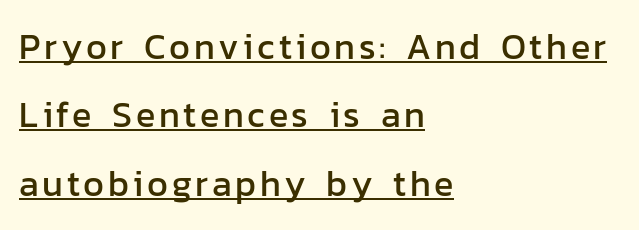
The image shows 36 px sans-serif type, upright; set left-aligned, loose line spacing (1.9x), underlined; low stroke contrast and a medium x-height.
